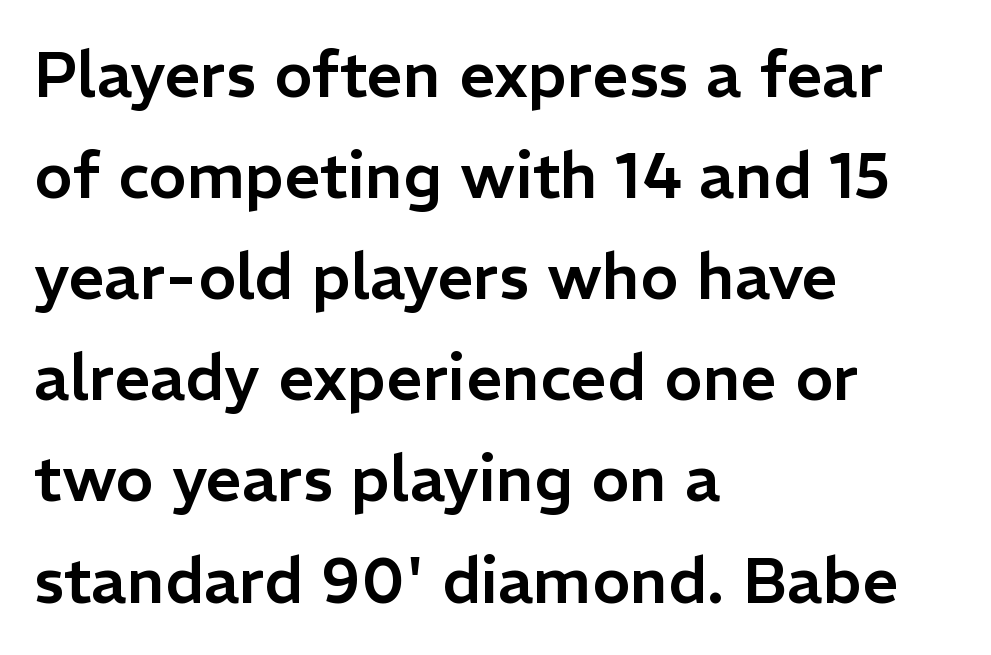
Q: Is the text italic (slanted)? A: No, it is upright.
Q: Is the typeface a serif or a sans-serif typeface? A: Sans-serif.
Q: Is the text underlined? A: No.
Q: How is the paragraph aligned? A: Left-aligned.
Q: Is the spacing between letters normal or unusually wide? A: Normal.
Q: Is the spacing between lines tight, normal or loose? A: Normal.
Q: Width (condensed, normal, or wide)? A: Normal.
Q: Stroke contrast? A: Low.
Q: x-height? A: Medium.
Q: Monospaced? A: No.
